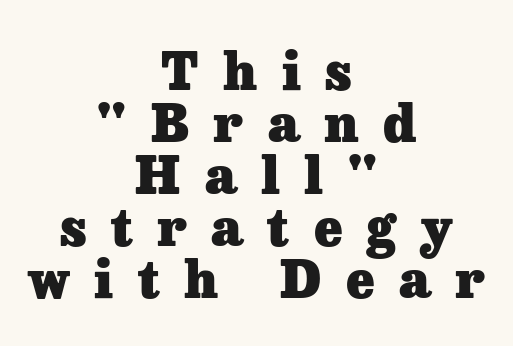
The image shows 52 px heavy serif type, upright; set centered, tight line spacing (1.0x), unusually wide letter spacing (+0.47 em), not underlined; low stroke contrast and a medium x-height.
